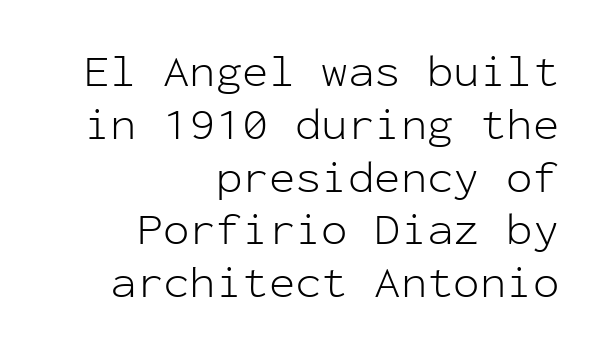
{"serif": "no", "italic": "no", "bold": "no", "weight": "light", "width": "normal", "stroke_contrast": "low", "x_height": "medium", "monospaced": "yes", "underline": "no", "align": "right", "line_spacing_ratio": 1.2, "letter_spacing": "normal", "letter_spacing_em": 0.0, "glyph_px": 44}
